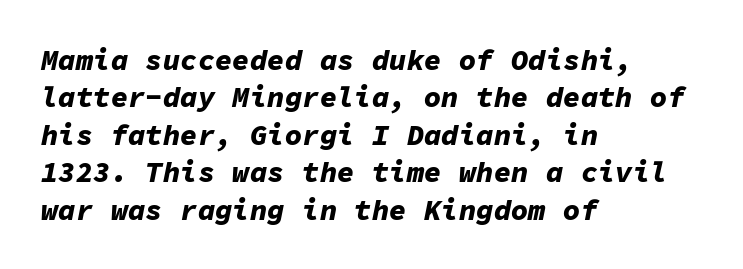
{"italic": "yes", "lean": "right", "slant_degrees": 11, "bold": "yes", "weight": "bold", "width": "normal", "stroke_contrast": "low", "x_height": "medium", "monospaced": "yes", "underline": "no", "align": "left", "line_spacing": "normal", "line_spacing_ratio": 1.29, "letter_spacing": "normal", "letter_spacing_em": 0.0, "glyph_px": 29}
